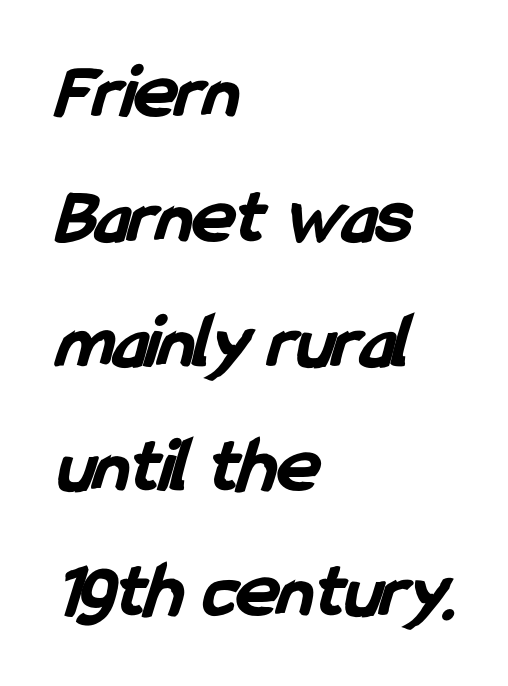
{"serif": "no", "bold": "yes", "weight": "bold", "width": "condensed", "stroke_contrast": "low", "x_height": "medium", "monospaced": "no", "underline": "no", "align": "left", "line_spacing": "normal", "line_spacing_ratio": 1.56, "letter_spacing": "normal", "letter_spacing_em": 0.0, "glyph_px": 80}
